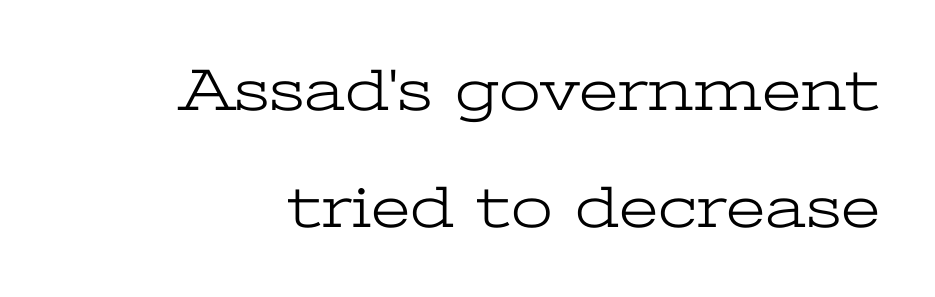
Q: Is the text bold? A: No.
Q: Is the text italic (slanted)? A: No, it is upright.
Q: Is the typeface a serif or a sans-serif typeface? A: Serif.
Q: Is the text underlined? A: No.
Q: Is the spacing between letters normal or unusually wide? A: Normal.
Q: Is the spacing between lines tight, normal or loose? A: Loose.
Q: Width (condensed, normal, or wide)? A: Wide.
Q: Stroke contrast? A: Low.
Q: x-height? A: Medium.
Q: Monospaced? A: No.
